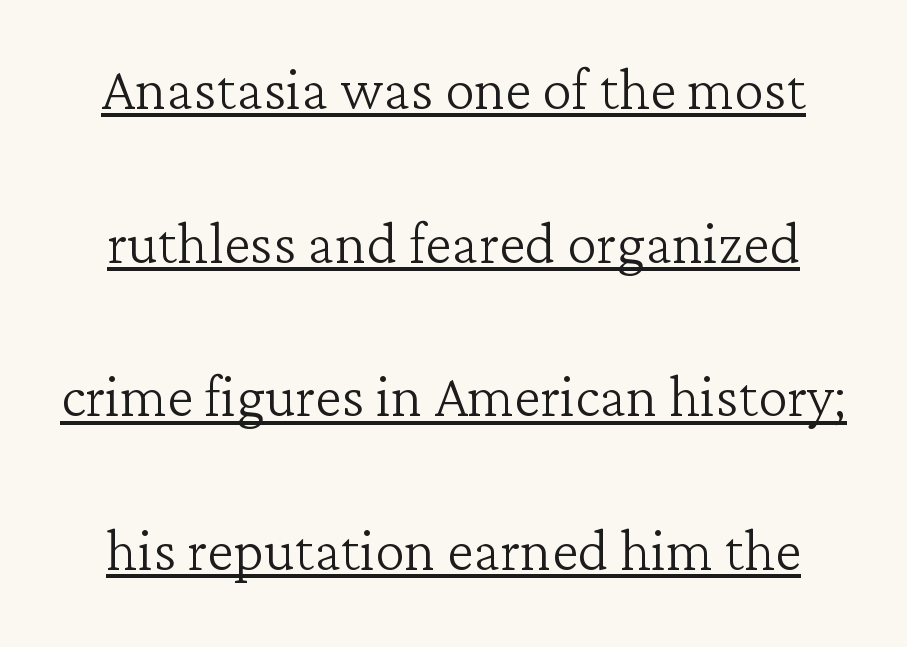
Q: Is the text bold? A: No.
Q: Is the text italic (slanted)? A: No, it is upright.
Q: Is the typeface a serif or a sans-serif typeface? A: Serif.
Q: Is the text underlined? A: Yes.
Q: How is the paragraph aligned? A: Centered.
Q: Is the spacing between letters normal or unusually wide? A: Normal.
Q: Is the spacing between lines tight, normal or loose? A: Loose.
Q: Width (condensed, normal, or wide)? A: Normal.
Q: Stroke contrast? A: Low.
Q: x-height? A: Medium.
Q: Monospaced? A: No.
